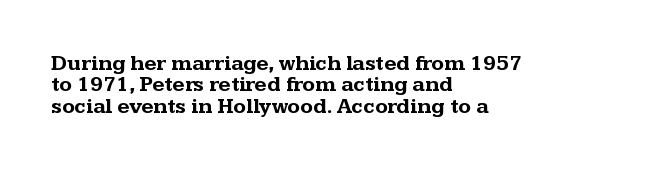
A dark, heavy texture on the line: the type is bold. Teacher's note: observe the even left margin — that is flush-left alignment. The gap between lines stays unmarked. These lines huddle together more closely than default settings would place them. The rendering keeps characters at their native spacing.
